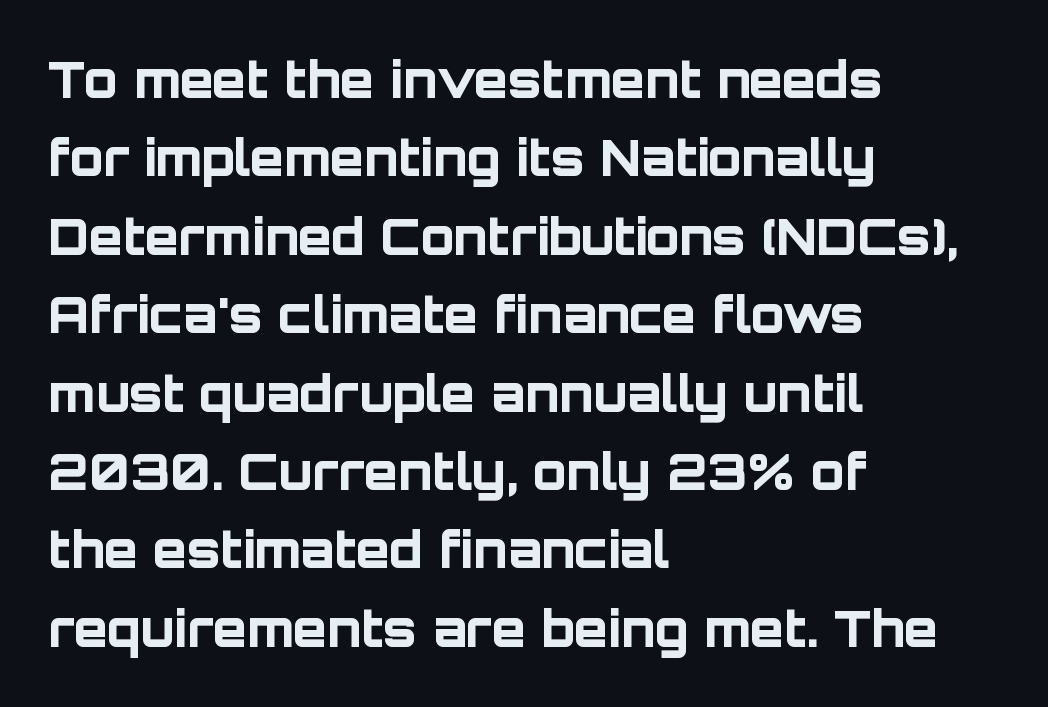
Proportional: the letters do not fall into vertical columns. Students, observe: this is what conventionally led text looks like. Horizontally, the lines are justified to the leading edge only. Rendered with straight, roman letterforms. This is heavy type, rendered in bold. This is sans-serif lettering, the kind often seen on screens and signage.
